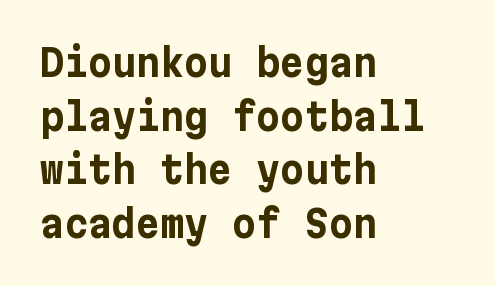
The image shows 37 px bold sans-serif type, upright; set left-aligned, normal line spacing (1.45x), normal letter spacing, not underlined; low stroke contrast and a medium x-height.
